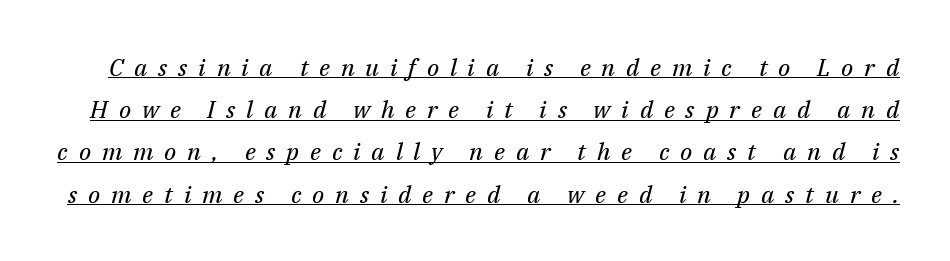
On a weight scale, this lands at 450 or below. Italic: yes, the glyphs are oblique. Every word sits above its own underline. Someone cranked the tracking dial way up on this one.
